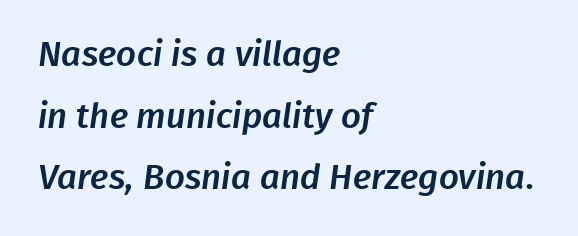
This sample has the flowing, uneven cadence of proportional lettering. The foot of each line stays bare and open. These lines keep a tight, regular rhythm from letter to letter. What kind of face is this? One without serifs — a sans. Casual observation: everything's shoved over to the left.
